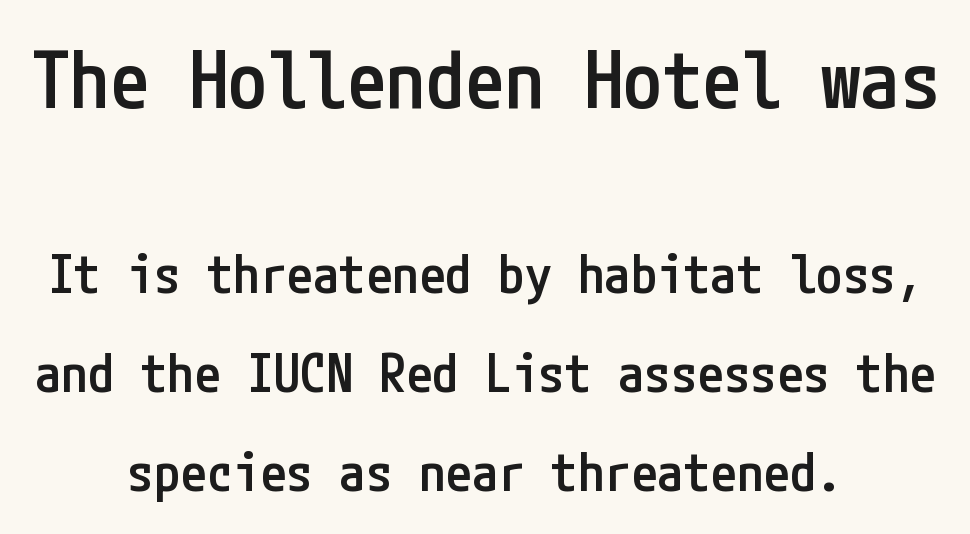
{"serif": "no", "italic": "no", "bold": "semi", "weight": "semibold", "width": "condensed", "stroke_contrast": "low", "x_height": "medium", "underline": "no", "align": "center", "line_spacing_ratio": 1.87, "letter_spacing": "normal", "letter_spacing_em": 0.0, "larger_block": "first", "size_ratio": 1.49, "glyph_px": 79}
